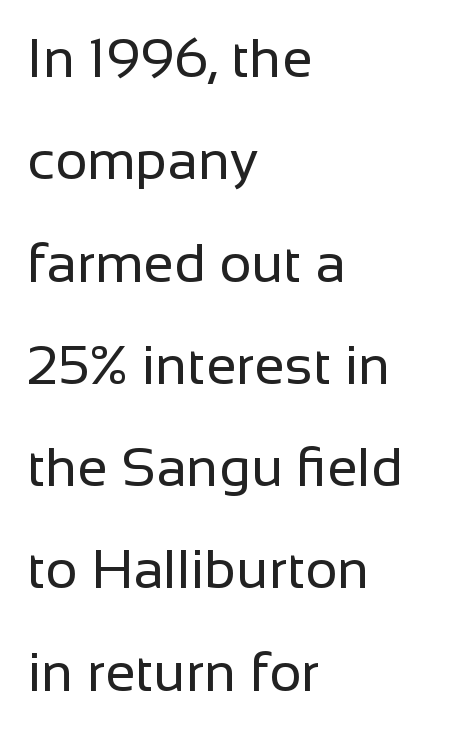
Upright lettering throughout. Heaviness? Minimal to ordinary, like unemphasized prose. Caption: multi-line text, flush left, ragged right. You could not count columns in this text — the font is proportionally spaced. Unlike a traditional serif, this face leaves its strokes unadorned.
